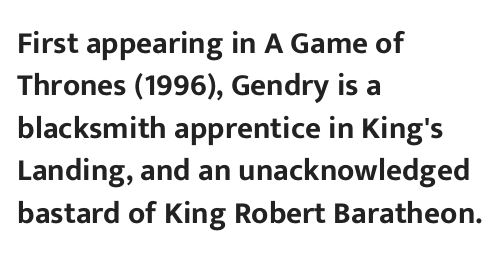
Q: Is the text italic (slanted)? A: No, it is upright.
Q: Is the typeface a serif or a sans-serif typeface? A: Sans-serif.
Q: Is the text underlined? A: No.
Q: How is the paragraph aligned? A: Left-aligned.
Q: Is the spacing between letters normal or unusually wide? A: Normal.
Q: Is the spacing between lines tight, normal or loose? A: Normal.
Q: Width (condensed, normal, or wide)? A: Normal.
Q: Stroke contrast? A: Low.
Q: x-height? A: Medium.
Q: Monospaced? A: No.
